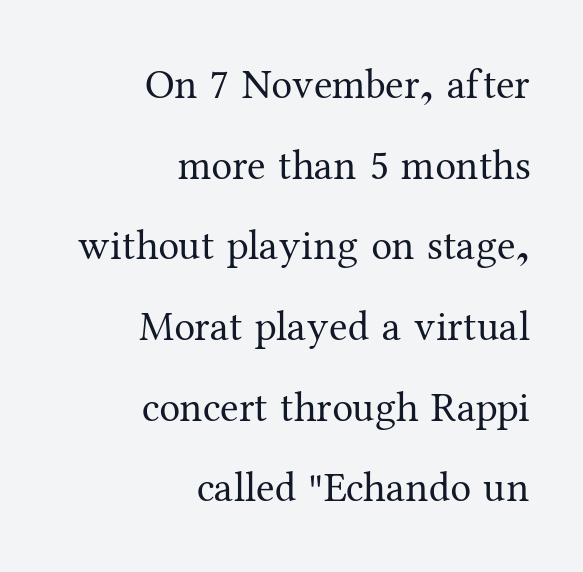
{"serif": "yes", "italic": "no", "bold": "no", "weight": "regular", "width": "normal", "stroke_contrast": "medium", "x_height": "medium", "monospaced": "no", "underline": "no", "align": "right", "line_spacing": "loose", "line_spacing_ratio": 1.92, "letter_spacing": "normal", "letter_spacing_em": 0.0, "glyph_px": 42}
